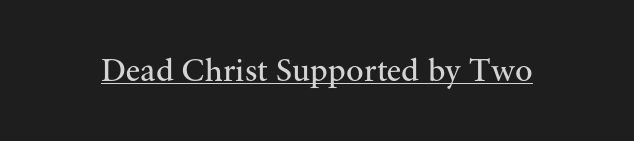
{"serif": "yes", "italic": "no", "bold": "no", "weight": "regular", "width": "normal", "stroke_contrast": "medium", "x_height": "small", "monospaced": "no", "underline": "yes", "letter_spacing": "normal", "letter_spacing_em": 0.0, "glyph_px": 33}
